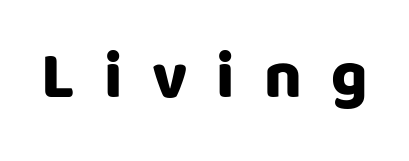
Q: Is the text bold? A: Yes.
Q: Is the text italic (slanted)? A: No, it is upright.
Q: Is the typeface a serif or a sans-serif typeface? A: Sans-serif.
Q: Is the text underlined? A: No.
Q: Is the spacing between letters normal or unusually wide? A: Unusually wide.
Q: Width (condensed, normal, or wide)? A: Normal.
Q: Stroke contrast? A: Low.
Q: x-height? A: Large.
Q: Monospaced? A: No.
